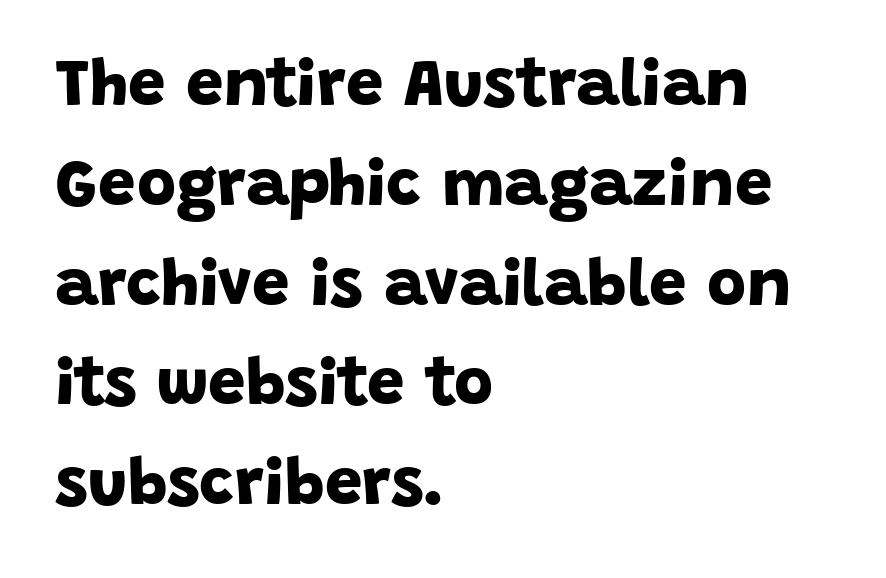
Q: Is the text bold? A: Yes.
Q: Is the typeface a serif or a sans-serif typeface? A: Sans-serif.
Q: Is the text underlined? A: No.
Q: How is the paragraph aligned? A: Left-aligned.
Q: Is the spacing between letters normal or unusually wide? A: Normal.
Q: Is the spacing between lines tight, normal or loose? A: Normal.
Q: Width (condensed, normal, or wide)? A: Normal.
Q: Stroke contrast? A: Low.
Q: x-height? A: Large.
Q: Monospaced? A: No.
